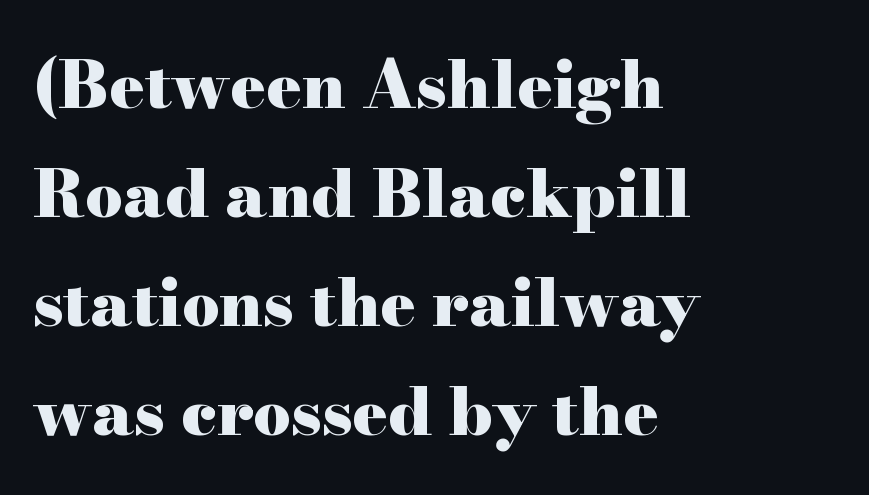
The image shows 66 px heavy, wide serif type, upright; set left-aligned, normal line spacing (1.65x), normal letter spacing, not underlined; high stroke contrast and a small x-height.
